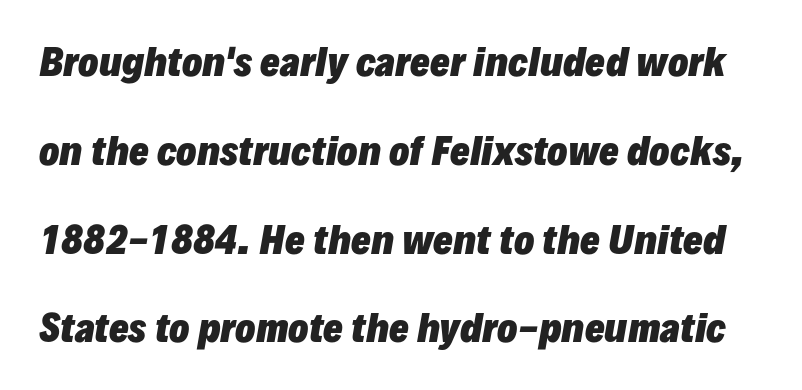
No extra tracking has been applied to these lines. Vertical spacing — loose. The specimen reads as italic at a glance. Every letter is thick-stroked: bold, no question. The string is rendered with underlining switched off. Note the varied advance widths — an 'i' is clearly narrower than an 'm'.
